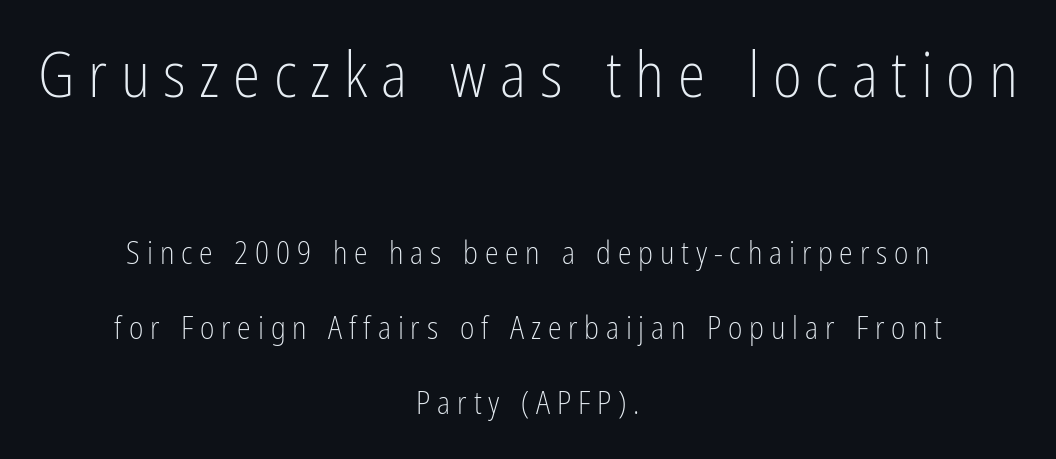
The image shows 62 px light, condensed sans-serif type, upright; set centered, loose line spacing (2.42x), unusually wide letter spacing (+0.22 em), not underlined; the first (top) block is 2.0x larger; low stroke contrast and a medium x-height.
